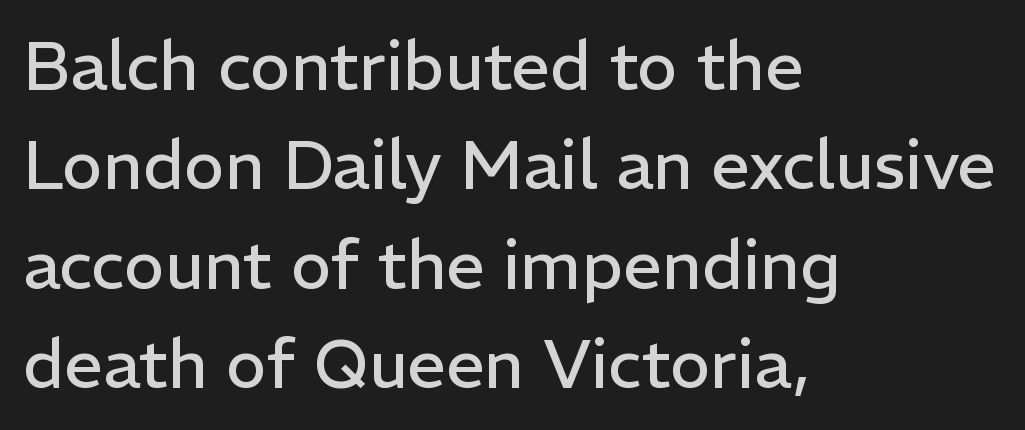
The image shows 68 px regular-weight sans-serif type, upright; set left-aligned, normal line spacing (1.46x), normal letter spacing, not underlined; low stroke contrast and a medium x-height.
